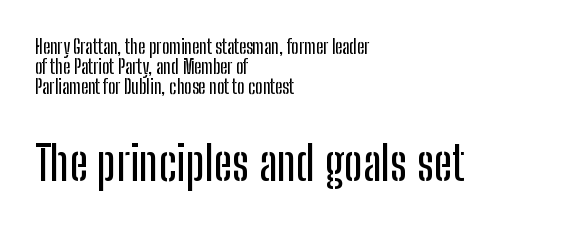
{"serif": "no", "italic": "no", "width": "condensed", "stroke_contrast": "low", "x_height": "medium", "monospaced": "no", "underline": "no", "align": "left", "line_spacing": "tight", "line_spacing_ratio": 1.04, "letter_spacing": "normal", "letter_spacing_em": 0.0, "larger_block": "second", "size_ratio": 2.53, "glyph_px": 48}
